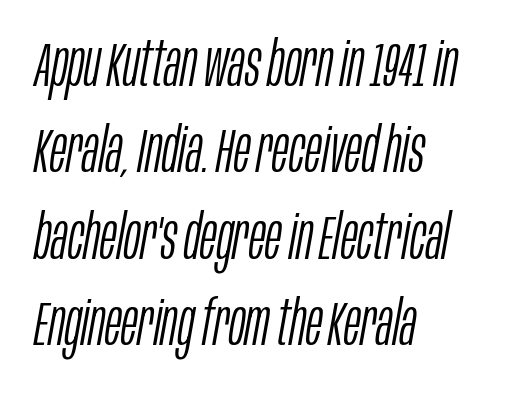
Q: Is the text bold? A: No.
Q: Is the text italic (slanted)? A: Yes, it leans right by about 10 degrees.
Q: Is the text underlined? A: No.
Q: How is the paragraph aligned? A: Left-aligned.
Q: Is the spacing between letters normal or unusually wide? A: Normal.
Q: Is the spacing between lines tight, normal or loose? A: Normal.
Q: Width (condensed, normal, or wide)? A: Condensed.
Q: Stroke contrast? A: Low.
Q: x-height? A: Large.
Q: Monospaced? A: No.
